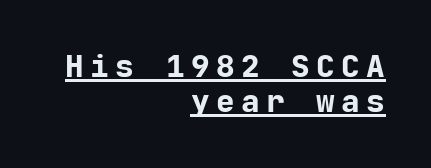
This sample has the even, mechanical cadence of fixed-width lettering. The characters display no serif detailing; their extremities are plain. Inter-character spacing is expanded well beyond the font's built-in metrics. The paragraph shown leans on its right margin. The typesetting leans heavy: a genuine bold.
